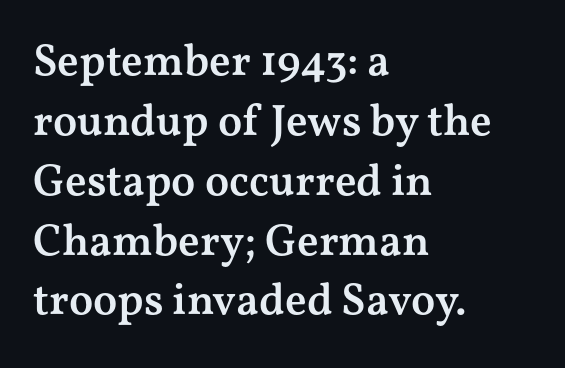
The image shows 44 px semibold, wide serif type, upright; set left-aligned, normal line spacing (1.36x), normal letter spacing, not underlined; medium stroke contrast and a medium x-height.
